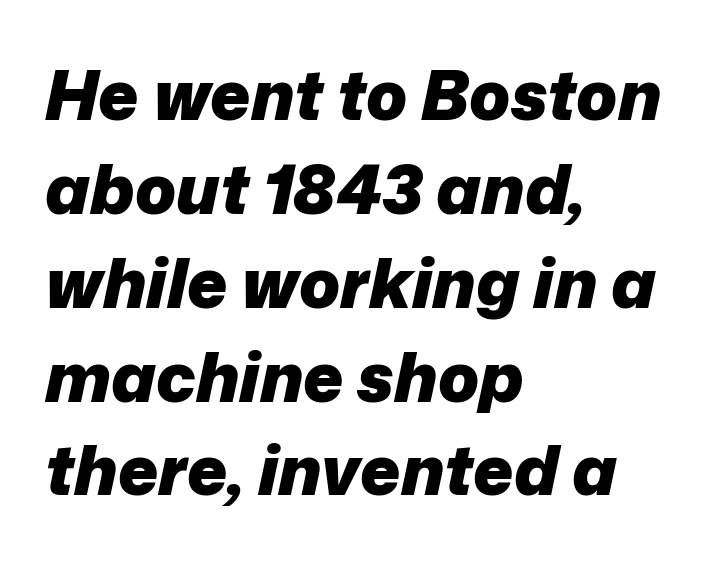
The image shows 68 px heavy type, italic (leaning right); set left-aligned, normal line spacing (1.38x), normal letter spacing, not underlined; low stroke contrast and a medium x-height.
